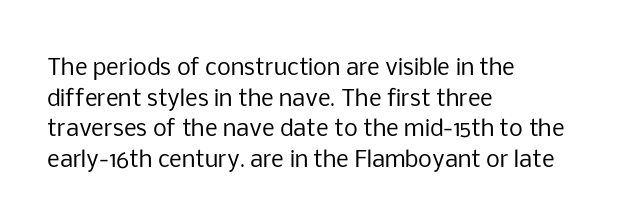
Q: Is the text bold? A: No.
Q: Is the text italic (slanted)? A: No, it is upright.
Q: Is the text underlined? A: No.
Q: How is the paragraph aligned? A: Left-aligned.
Q: Is the spacing between letters normal or unusually wide? A: Normal.
Q: Is the spacing between lines tight, normal or loose? A: Normal.
